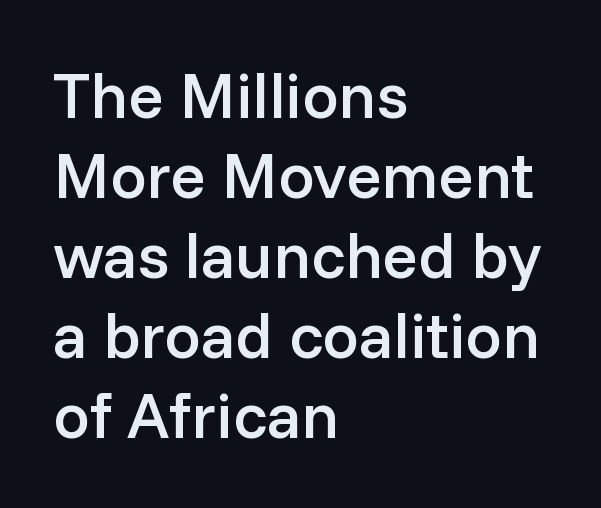
Q: Is the text bold? A: Semi-bold.
Q: Is the text italic (slanted)? A: No, it is upright.
Q: Is the typeface a serif or a sans-serif typeface? A: Sans-serif.
Q: Is the text underlined? A: No.
Q: How is the paragraph aligned? A: Left-aligned.
Q: Is the spacing between letters normal or unusually wide? A: Normal.
Q: Width (condensed, normal, or wide)? A: Normal.
Q: Stroke contrast? A: Low.
Q: x-height? A: Medium.
Q: Monospaced? A: No.
